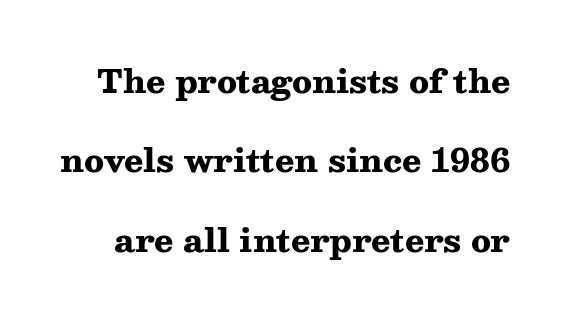
Q: Is the text bold? A: Yes.
Q: Is the text italic (slanted)? A: No, it is upright.
Q: Is the typeface a serif or a sans-serif typeface? A: Serif.
Q: Is the text underlined? A: No.
Q: Is the spacing between letters normal or unusually wide? A: Normal.
Q: Is the spacing between lines tight, normal or loose? A: Loose.
Q: Width (condensed, normal, or wide)? A: Wide.
Q: Stroke contrast? A: Medium.
Q: x-height? A: Medium.
Q: Monospaced? A: No.
